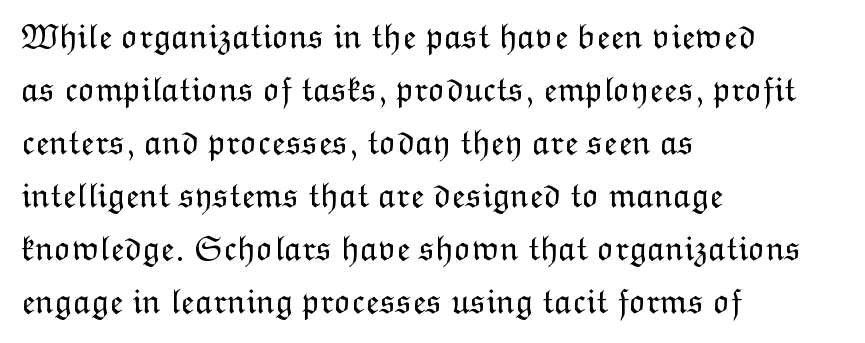
The image shows 36 px light type, upright; set left-aligned, normal line spacing (1.47x), normal letter spacing, not underlined; low stroke contrast and a medium x-height.
